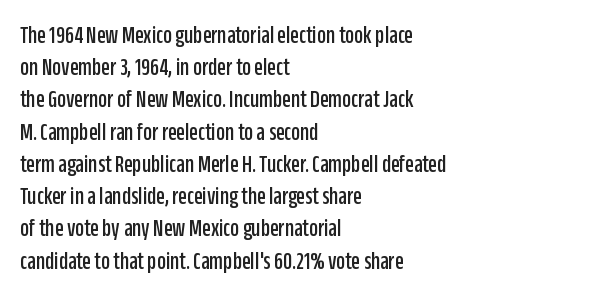
Q: Is the text italic (slanted)? A: No, it is upright.
Q: Is the text underlined? A: No.
Q: How is the paragraph aligned? A: Left-aligned.
Q: Is the spacing between letters normal or unusually wide? A: Normal.
Q: Is the spacing between lines tight, normal or loose? A: Normal.
